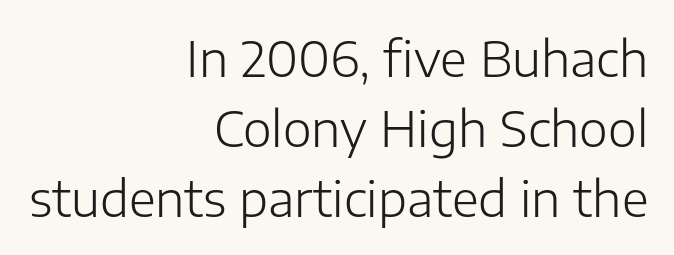
Descender tails drop into unmarked territory. The type sits square on the baseline with zero lean. Serifs: no, the terminals of the letterforms are clean. Reading down the column, the eye jumps a familiar distance to each next line.
